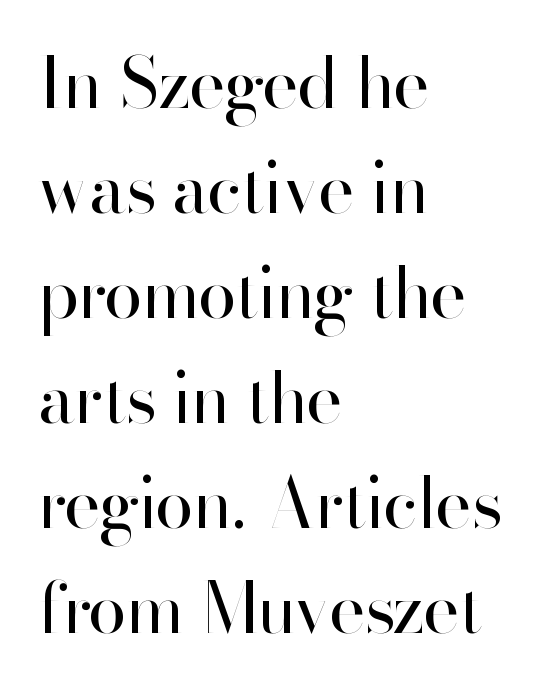
{"serif": "no", "italic": "no", "bold": "no", "weight": "regular", "width": "normal", "stroke_contrast": "high", "x_height": "small", "monospaced": "no", "underline": "no", "align": "left", "line_spacing": "normal", "line_spacing_ratio": 1.5, "letter_spacing": "normal", "letter_spacing_em": 0.0, "glyph_px": 70}
